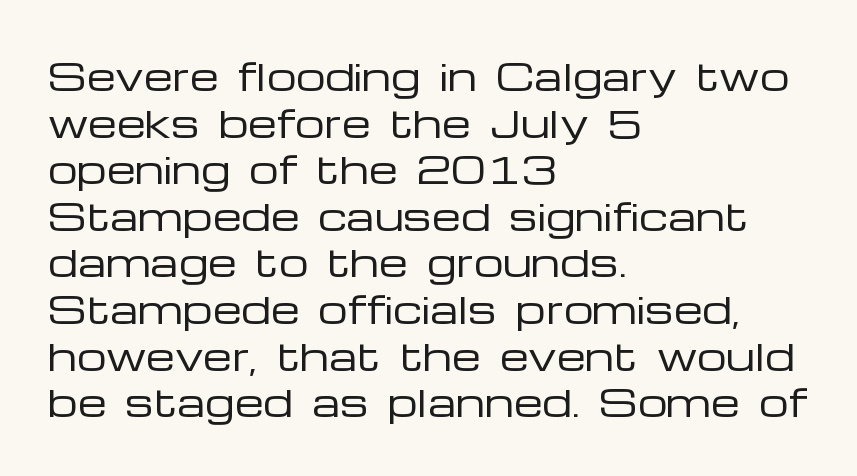
The text block is weighted toward the left margin, trailing off unevenly rightward. Notice how the stems are strictly vertical — no italics here. Descenders are the only things crossing below the line. You could not count columns in this text — the font is proportionally spaced.
